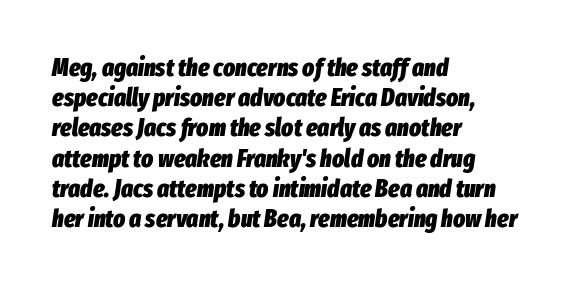
Q: Is the text bold? A: Yes.
Q: Is the text italic (slanted)? A: Yes, it leans right by about 8 degrees.
Q: Is the text underlined? A: No.
Q: How is the paragraph aligned? A: Left-aligned.
Q: Is the spacing between letters normal or unusually wide? A: Normal.
